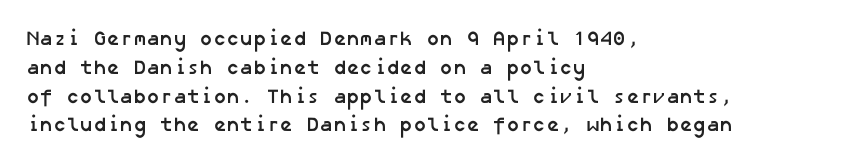
The image shows 20 px bold type; set left-aligned, normal line spacing (1.44x), normal letter spacing, not underlined.
